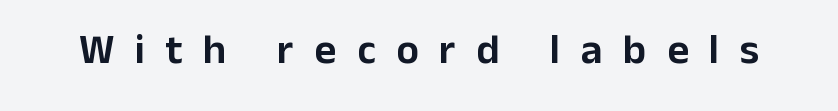
{"serif": "no", "italic": "no", "width": "normal", "stroke_contrast": "low", "x_height": "medium", "monospaced": "no", "underline": "no", "letter_spacing": "wide", "letter_spacing_em": 0.49, "glyph_px": 42}
